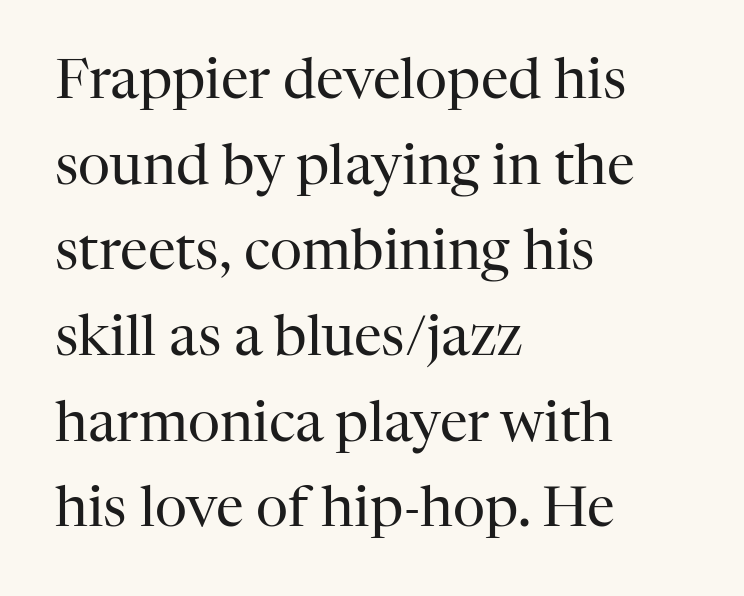
The image shows 56 px regular-weight serif type, upright; set left-aligned, normal line spacing (1.53x), normal letter spacing, not underlined; high stroke contrast and a medium x-height.
